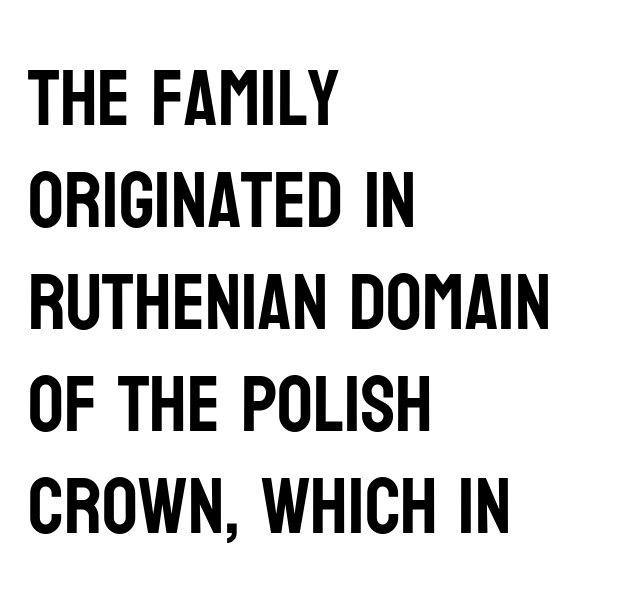
Clear beneath every line of the passage. Grotesque or geometric, the face here clearly has no serifs. Varying glyph widths throughout — classic text-font behaviour. Is the letter spacing exaggerated? No — it looks like the ordinary default. The leading is moderate, giving the passage an even texture. Does the copy run flush right? No — it runs flush left.
